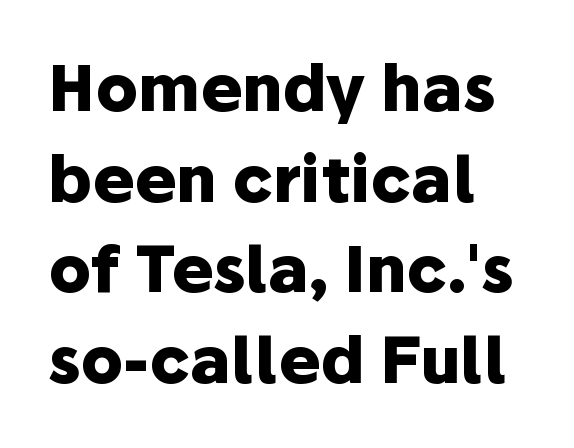
{"serif": "no", "italic": "no", "bold": "yes", "weight": "heavy", "width": "normal", "stroke_contrast": "low", "x_height": "medium", "monospaced": "no", "underline": "no", "align": "left", "line_spacing": "normal", "line_spacing_ratio": 1.44, "letter_spacing": "normal", "letter_spacing_em": 0.0, "glyph_px": 63}
